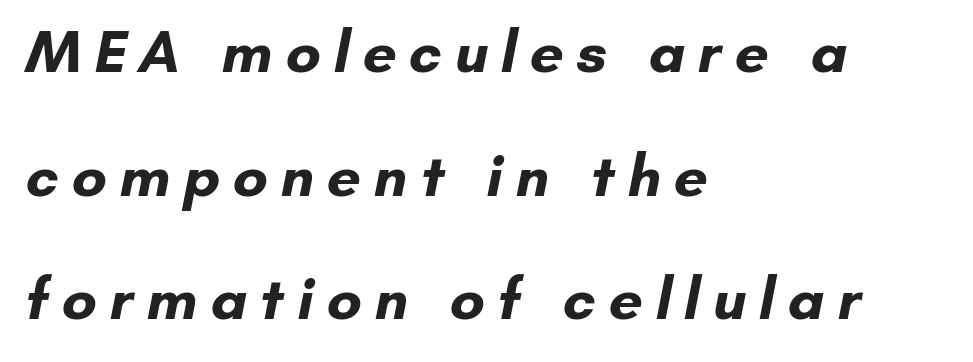
Q: Is the text bold? A: Yes.
Q: Is the typeface a serif or a sans-serif typeface? A: Sans-serif.
Q: Is the text underlined? A: No.
Q: How is the paragraph aligned? A: Left-aligned.
Q: Is the spacing between letters normal or unusually wide? A: Unusually wide.
Q: Is the spacing between lines tight, normal or loose? A: Loose.
Q: Width (condensed, normal, or wide)? A: Normal.
Q: Stroke contrast? A: Low.
Q: x-height? A: Small.
Q: Monospaced? A: No.
